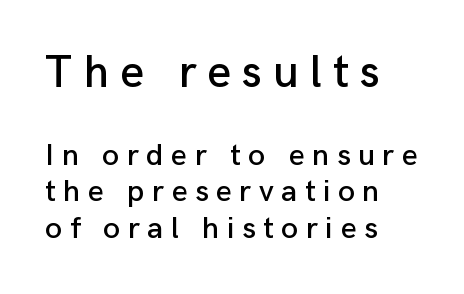
The image shows 46 px sans-serif type, upright; set left-aligned, line spacing 1.19x, unusually wide letter spacing (+0.24 em), not underlined; the first (top) block is 1.48x larger; low stroke contrast and a medium x-height.
